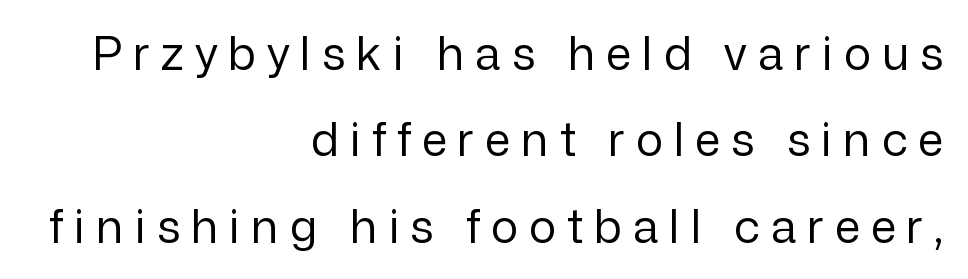
The characters display no serif detailing; their extremities are plain. You can tell it's not italic because the verticals are truly vertical. Unmarked baselines from the first word to the last. Visually the block forms a straight wall on the right and a jagged coastline on the left. A light-to-regular cut is what we see here. Between one letter and the next there's a generous, obvious gap.
